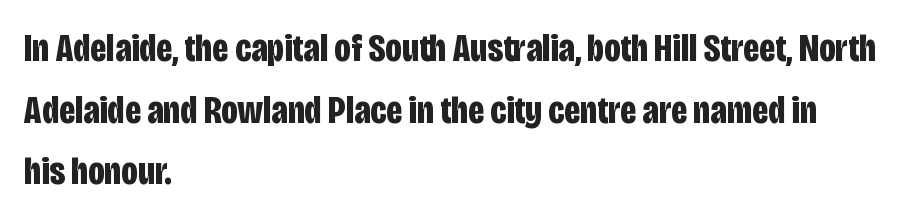
{"serif": "no", "italic": "no", "bold": "yes", "weight": "bold", "width": "condensed", "stroke_contrast": "low", "x_height": "large", "monospaced": "no", "underline": "no", "align": "left", "line_spacing": "normal", "line_spacing_ratio": 1.58, "letter_spacing": "normal", "letter_spacing_em": 0.0, "glyph_px": 39}
